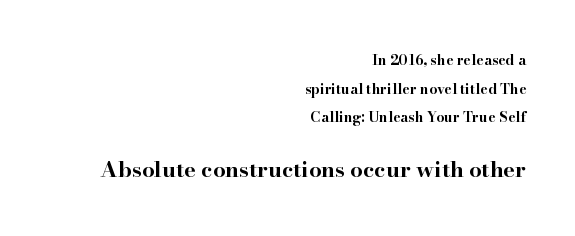
Q: Is the text bold? A: Yes.
Q: Is the text italic (slanted)? A: No, it is upright.
Q: Is the text underlined? A: No.
Q: How is the paragraph aligned? A: Right-aligned.
Q: Is the spacing between letters normal or unusually wide? A: Normal.
Q: Is the spacing between lines tight, normal or loose? A: Loose.
Q: Which block of text is set in a larger size, the first (top) or the second (bottom)? A: The second (bottom) one.
